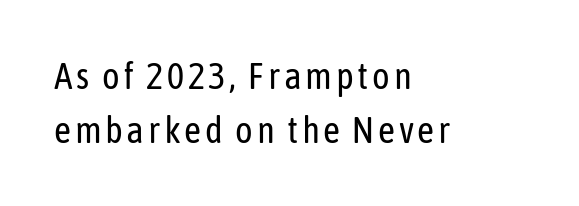
Does the lettering tilt? It doesn't — this is upright. Just letters on the line, the space beneath them empty. Stems and bowls with no extra thickness — not bold. You could not count columns in this text — the font is proportionally spaced.
